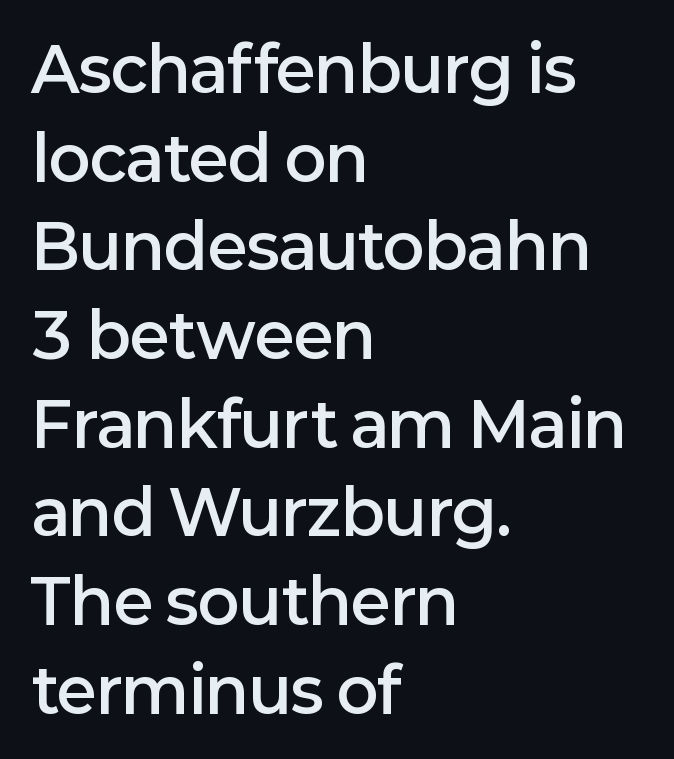
The image shows 62 px semibold sans-serif type, upright; set left-aligned, normal line spacing (1.43x), normal letter spacing, not underlined; low stroke contrast and a medium x-height.
